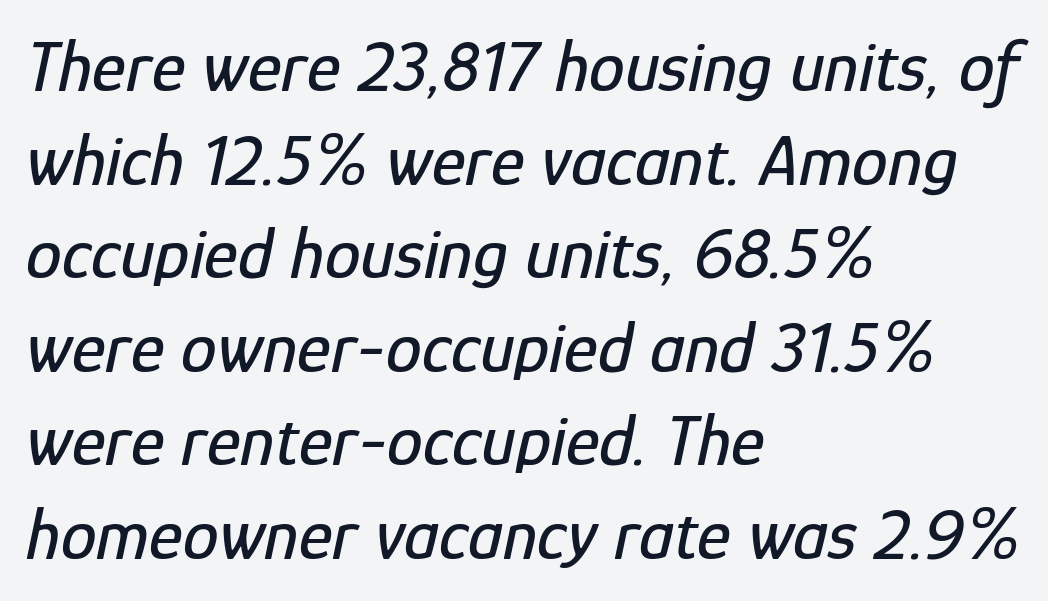
These lines stack with their left ends in a neat column. Notice how descenders clear the ascenders below comfortably — that's standard leading. No extra tracking has been applied to these lines. The area under the type is left untouched.
